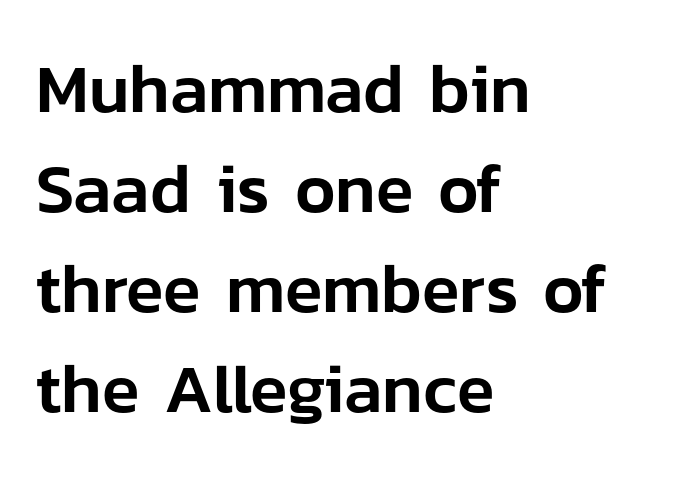
Q: Is the text italic (slanted)? A: No, it is upright.
Q: Is the typeface a serif or a sans-serif typeface? A: Sans-serif.
Q: Is the text underlined? A: No.
Q: How is the paragraph aligned? A: Left-aligned.
Q: Is the spacing between letters normal or unusually wide? A: Normal.
Q: Is the spacing between lines tight, normal or loose? A: Normal.
Q: Width (condensed, normal, or wide)? A: Normal.
Q: Stroke contrast? A: Low.
Q: x-height? A: Medium.
Q: Monospaced? A: No.
